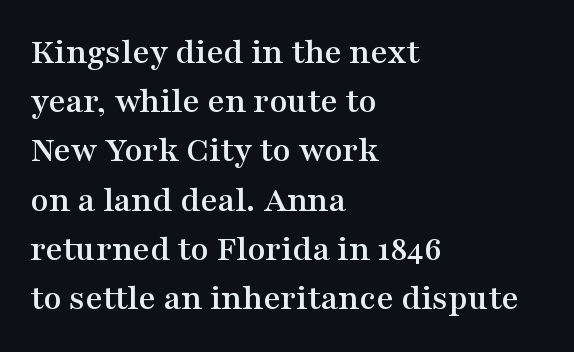
{"serif": "yes", "italic": "no", "width": "wide", "stroke_contrast": "medium", "x_height": "medium", "monospaced": "no", "underline": "no", "align": "left", "line_spacing": "normal", "line_spacing_ratio": 1.33, "letter_spacing": "normal", "letter_spacing_em": 0.0, "glyph_px": 37}
